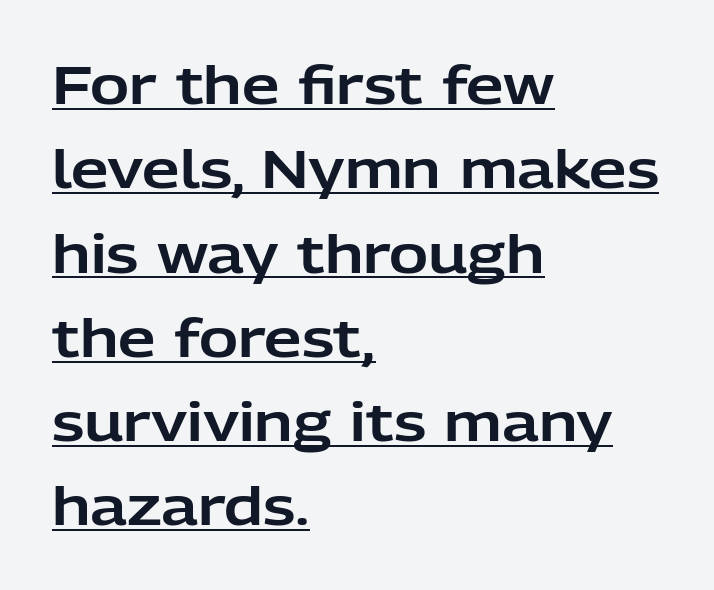
Nothing sits at the stroke ends, so this counts as sans-serif. Each word holds together tightly as a unit, with standard inter-letter gaps. Underlined type. If you drew a ruler down the left edge, every line would touch it. A typesetter would mark this as roman, not italic. If you measured baseline to baseline, you'd find a middling distance.
